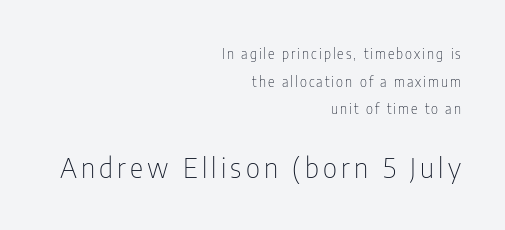
The image shows 28 px thin, condensed sans-serif type, upright; set right-aligned, loose line spacing (1.97x), not underlined; the second (bottom) block is 2.0x larger; low stroke contrast and a medium x-height.
